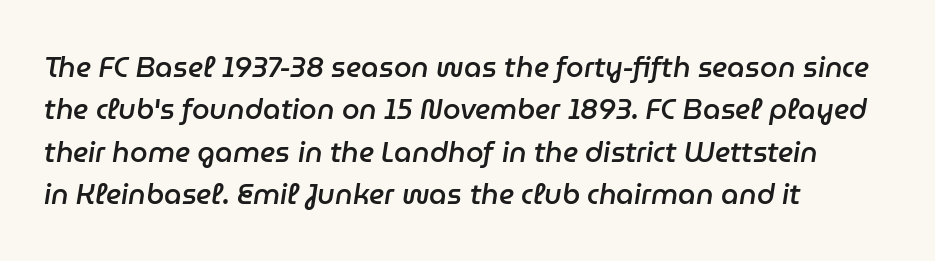
{"italic": "yes", "lean": "right", "slant_degrees": 9, "bold": "semi", "weight": "semibold", "width": "normal", "stroke_contrast": "low", "x_height": "medium", "monospaced": "no", "underline": "no", "align": "left", "line_spacing": "normal", "line_spacing_ratio": 1.51, "letter_spacing": "normal", "letter_spacing_em": 0.0, "glyph_px": 28}
